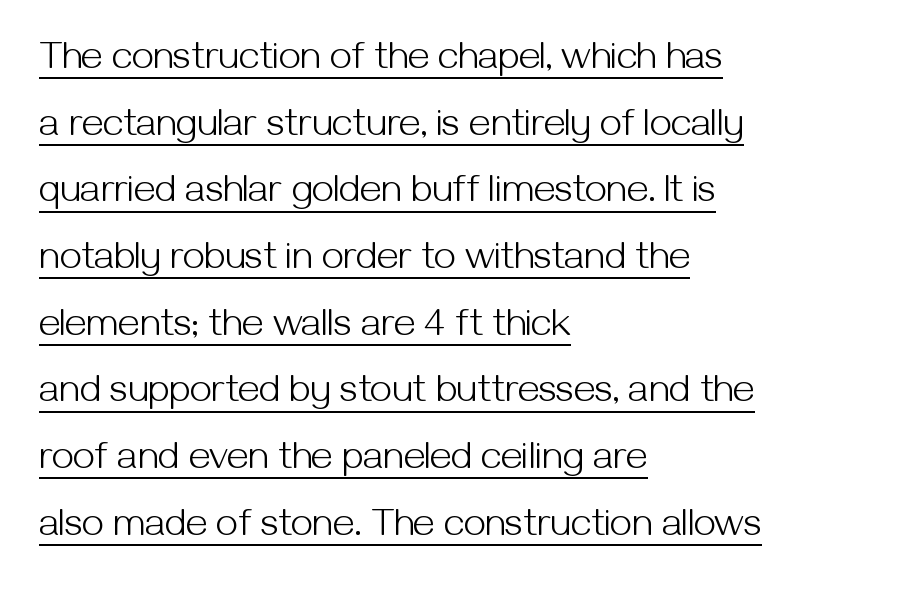
The gaps between neighbouring characters are ordinary and unremarkable. Each letter keeps its own natural width here, so spacing adapts to shape. Do the letters lean? They stand straight. Typographically, this falls in the sans-serif category. A classic flush-left, rag-right setting is used for this passage.
